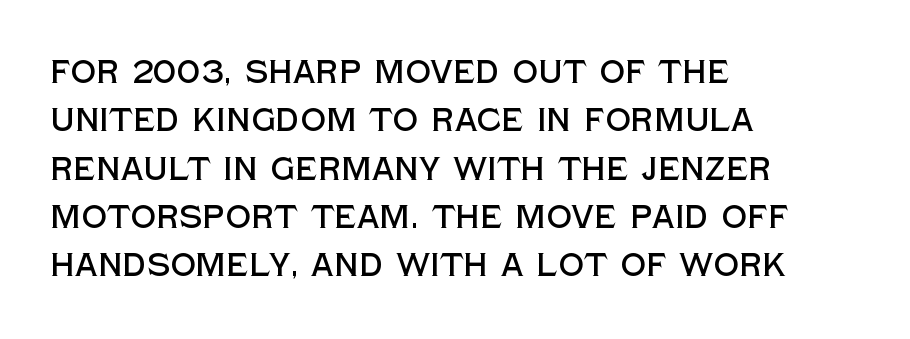
{"serif": "no", "italic": "no", "width": "normal", "x_height": "large", "monospaced": "no", "underline": "no", "align": "left", "line_spacing": "normal", "line_spacing_ratio": 1.51, "letter_spacing": "normal", "letter_spacing_em": 0.0, "glyph_px": 32}
